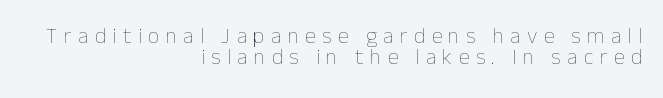
{"italic": "no", "bold": "no", "underline": "no", "align": "right", "line_spacing": "tight", "line_spacing_ratio": 0.97, "letter_spacing": "wide", "letter_spacing_em": 0.29, "glyph_px": 22}
